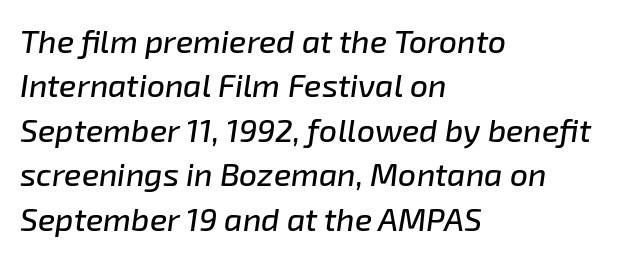
The leading is moderate, giving the passage an even texture. Just letters on the line, the space beneath them empty. This rendering uses left alignment, leaving the right contour irregular. Is the letter spacing exaggerated? No — it looks like the ordinary default.
